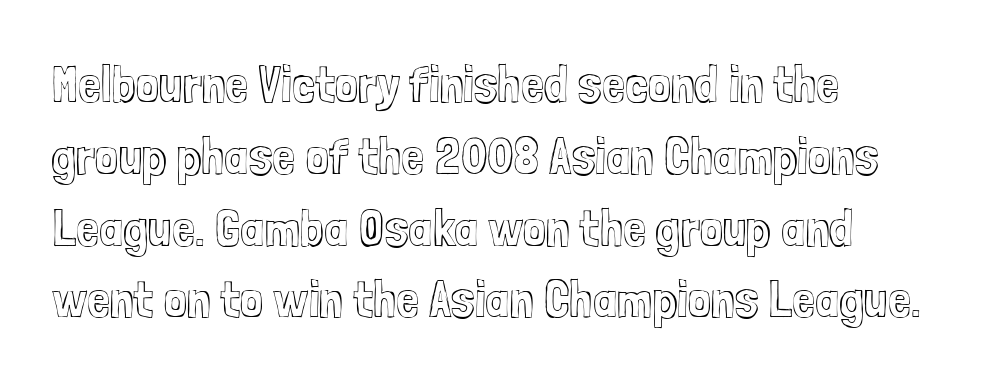
{"italic": "no", "width": "condensed", "x_height": "medium", "monospaced": "no", "underline": "no", "align": "left", "line_spacing": "normal", "line_spacing_ratio": 1.38, "letter_spacing": "normal", "letter_spacing_em": 0.0, "glyph_px": 52}
